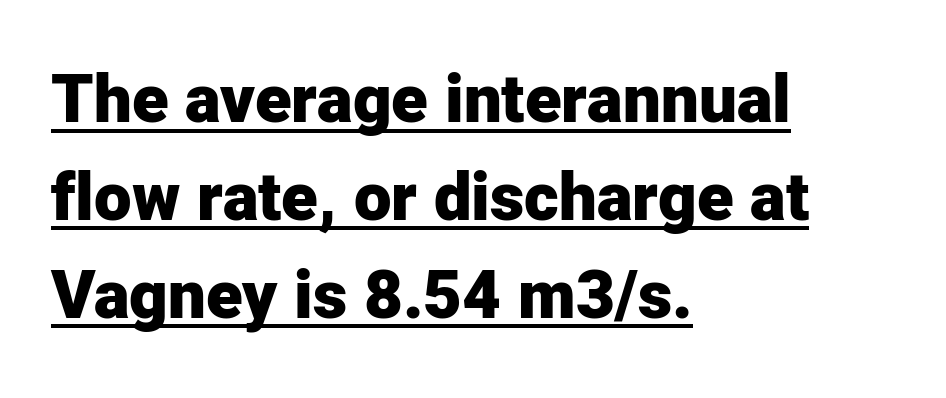
Q: Is the text bold? A: Yes.
Q: Is the text italic (slanted)? A: No, it is upright.
Q: Is the typeface a serif or a sans-serif typeface? A: Sans-serif.
Q: Is the text underlined? A: Yes.
Q: How is the paragraph aligned? A: Left-aligned.
Q: Is the spacing between letters normal or unusually wide? A: Normal.
Q: Is the spacing between lines tight, normal or loose? A: Normal.
Q: Width (condensed, normal, or wide)? A: Normal.
Q: Stroke contrast? A: Low.
Q: x-height? A: Medium.
Q: Monospaced? A: No.
